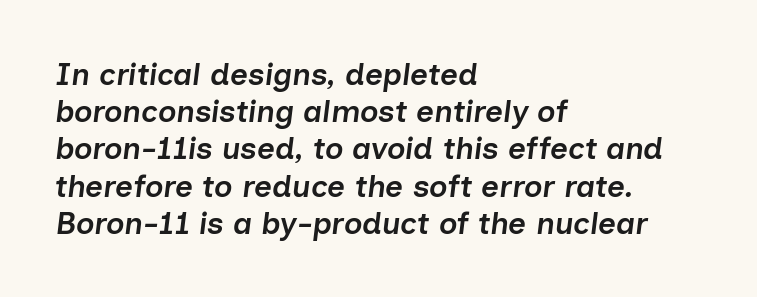
Here the glyphs are tracked normally, forming tight word shapes. Emphasis-style slanted type is in use. The area under the type is left untouched. A fair bit of extra ink — the face is semibold, not bold.
